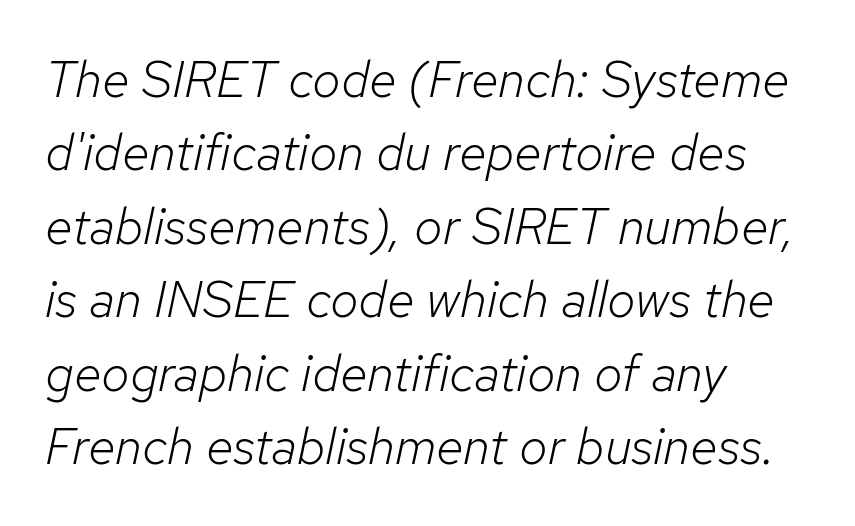
Think of a printed novel: that variable character pitch is what you see here. Horizontally, the lines are justified to the leading edge only. The strokes carry an ordinary text weight at most. Vertical spacing — default.
